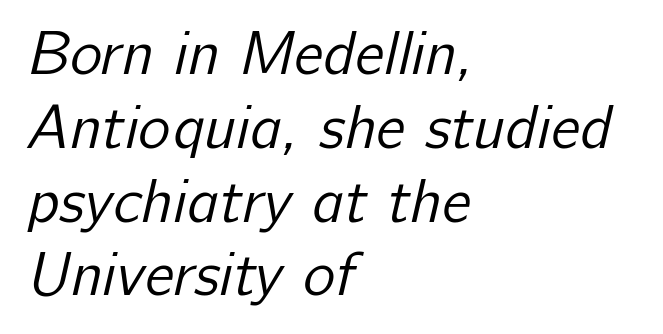
The passage shown has conventional tracking throughout. Every row of glyphs begins at an identical x-position on the left. Character widths vary here, with narrow letters taking less room than wide ones. Quick note: underline off. Each stroke keeps to a modest, everyday thickness or less.
